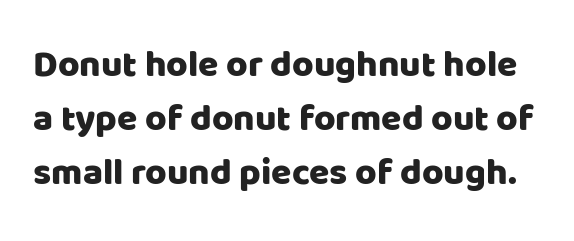
Grotesque or geometric, the face here clearly has no serifs. When letters stand straight like this, we call the style roman or upright. The foot of each line stays bare and open. The face used here is proportionally spaced, like ordinary book or web type. If you measured baseline to baseline, you'd find a middling distance.
